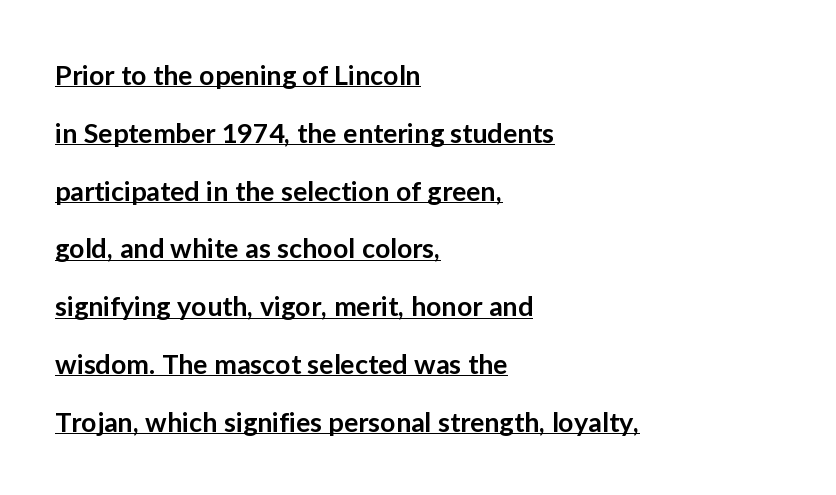
{"italic": "no", "bold": "semi", "underline": "yes", "align": "left", "line_spacing": "loose", "line_spacing_ratio": 2.14, "letter_spacing": "normal", "letter_spacing_em": 0.0, "glyph_px": 27}
